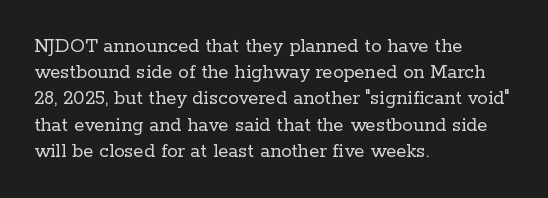
{"italic": "no", "bold": "no", "underline": "no", "align": "left", "line_spacing": "normal", "line_spacing_ratio": 1.25, "letter_spacing": "normal", "letter_spacing_em": 0.0, "glyph_px": 21}
